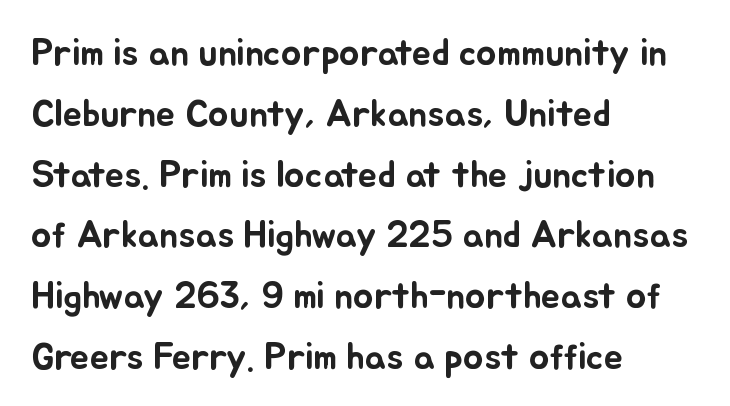
Every stem runs plumb, perpendicular to the baseline. The face used here is rendered with its standard letterfit. Which margin do the lines hug? The left one — the right edge is uneven. Summary of vertical rhythm: regular, with standard interline spacing. Looks like regular typesetting: each glyph gets only the width it needs.
